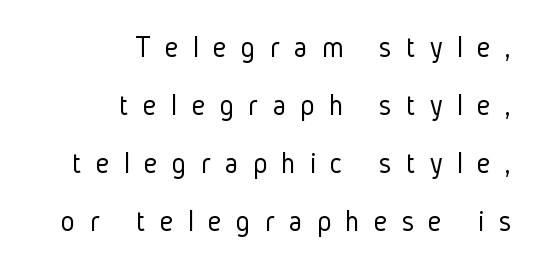
Think standard paragraph weight, or any step lighter than that. Notice how the passage keeps a crisp vertical edge on the right only. Character widths vary here, with narrow letters taking less room than wide ones. The gaps between neighbouring characters are conspicuously large.
